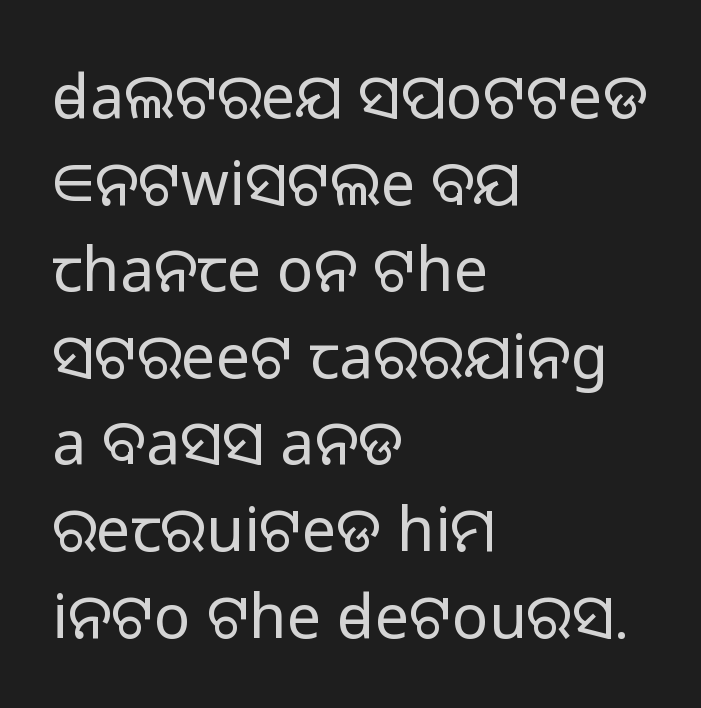
The image shows 61 px light sans-serif type, upright; set left-aligned, normal line spacing (1.42x), normal letter spacing, not underlined; low stroke contrast and a medium x-height.
